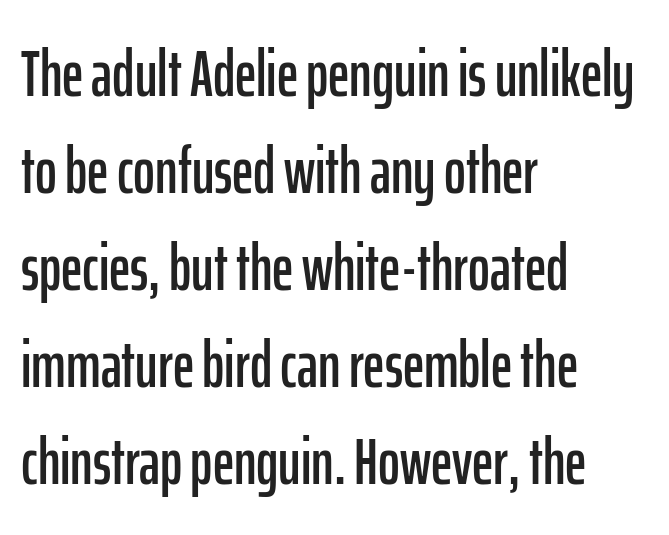
{"serif": "no", "italic": "no", "width": "condensed", "stroke_contrast": "low", "x_height": "medium", "monospaced": "no", "underline": "no", "align": "left", "line_spacing": "normal", "line_spacing_ratio": 1.47, "letter_spacing": "normal", "letter_spacing_em": 0.0, "glyph_px": 66}
